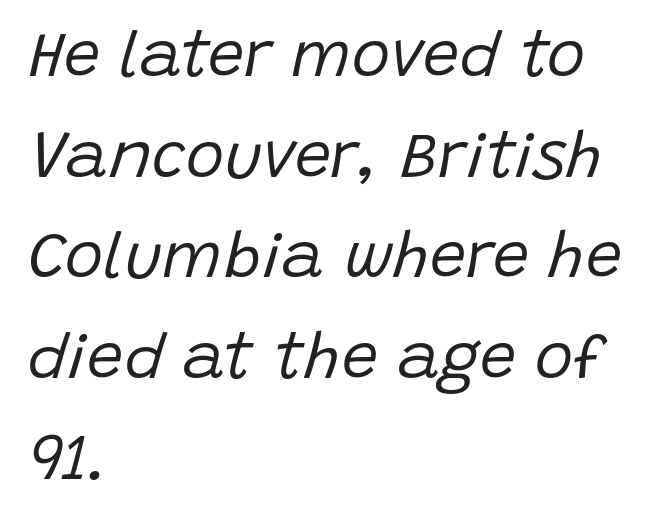
Q: Is the text bold? A: No.
Q: Is the text italic (slanted)? A: Yes, it leans right by about 15 degrees.
Q: Is the text underlined? A: No.
Q: How is the paragraph aligned? A: Left-aligned.
Q: Is the spacing between letters normal or unusually wide? A: Normal.
Q: Is the spacing between lines tight, normal or loose? A: Normal.
Q: Width (condensed, normal, or wide)? A: Normal.
Q: Stroke contrast? A: Low.
Q: x-height? A: Large.
Q: Monospaced? A: No.
